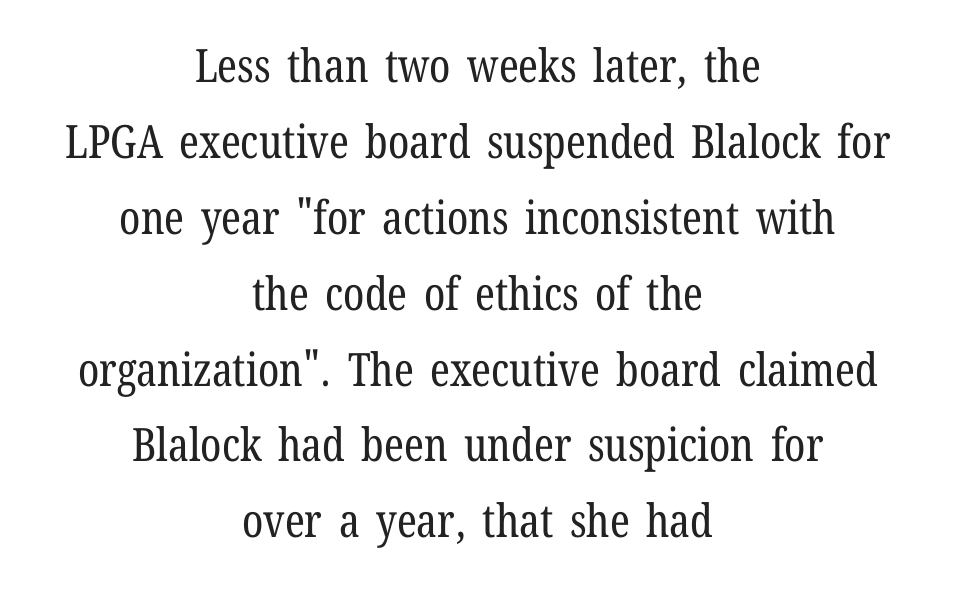
{"serif": "yes", "italic": "no", "bold": "no", "weight": "regular", "width": "condensed", "stroke_contrast": "low", "x_height": "medium", "monospaced": "no", "underline": "no", "align": "center", "line_spacing": "normal", "line_spacing_ratio": 1.65, "letter_spacing": "normal", "letter_spacing_em": 0.0, "glyph_px": 46}
